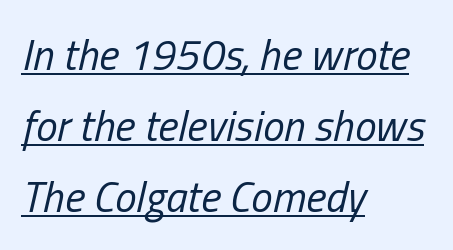
{"italic": "yes", "lean": "right", "slant_degrees": 13, "bold": "no", "weight": "regular", "width": "condensed", "stroke_contrast": "low", "x_height": "medium", "monospaced": "no", "underline": "yes", "align": "left", "line_spacing": "normal", "line_spacing_ratio": 1.65, "letter_spacing": "normal", "letter_spacing_em": 0.0, "glyph_px": 43}
